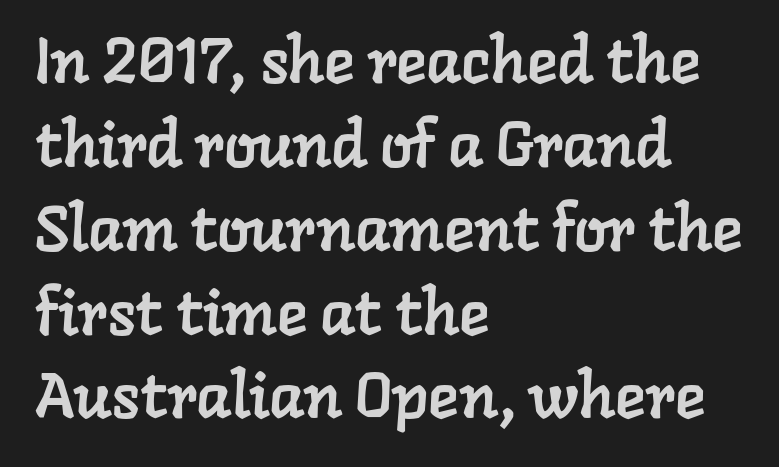
You could not count columns in this text — the font is proportionally spaced. These lines stack with their left ends in a neat column. Each row of text sits above clean, open space. This is serif lettering, the kind often seen in printed books.
